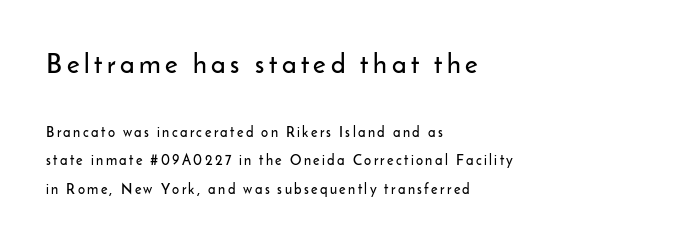
Q: Is the text italic (slanted)? A: No, it is upright.
Q: Is the text underlined? A: No.
Q: How is the paragraph aligned? A: Left-aligned.
Q: Is the spacing between lines tight, normal or loose? A: Loose.
Q: Which block of text is set in a larger size, the first (top) or the second (bottom)? A: The first (top) one.
